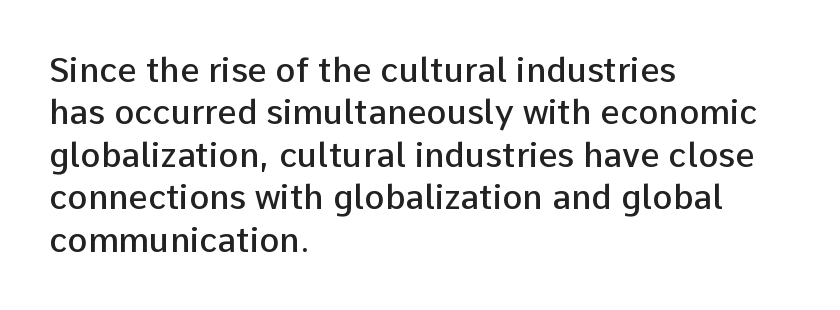
The zone under the glyphs is completely vacant. The typography opts for an upright posture over an oblique one. The face used here is rendered with its standard letterfit. The leading is moderate, giving the passage an even texture. Unlike a traditional serif, this face leaves its strokes unadorned. Moderately thickened strokes mark this as semibold type.
